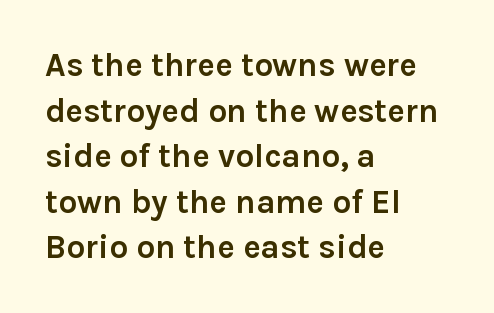
Q: Is the text bold? A: Yes.
Q: Is the text italic (slanted)? A: No, it is upright.
Q: Is the typeface a serif or a sans-serif typeface? A: Sans-serif.
Q: Is the text underlined? A: No.
Q: How is the paragraph aligned? A: Left-aligned.
Q: Is the spacing between letters normal or unusually wide? A: Normal.
Q: Is the spacing between lines tight, normal or loose? A: Normal.
Q: Width (condensed, normal, or wide)? A: Normal.
Q: Stroke contrast? A: Low.
Q: x-height? A: Medium.
Q: Monospaced? A: No.
